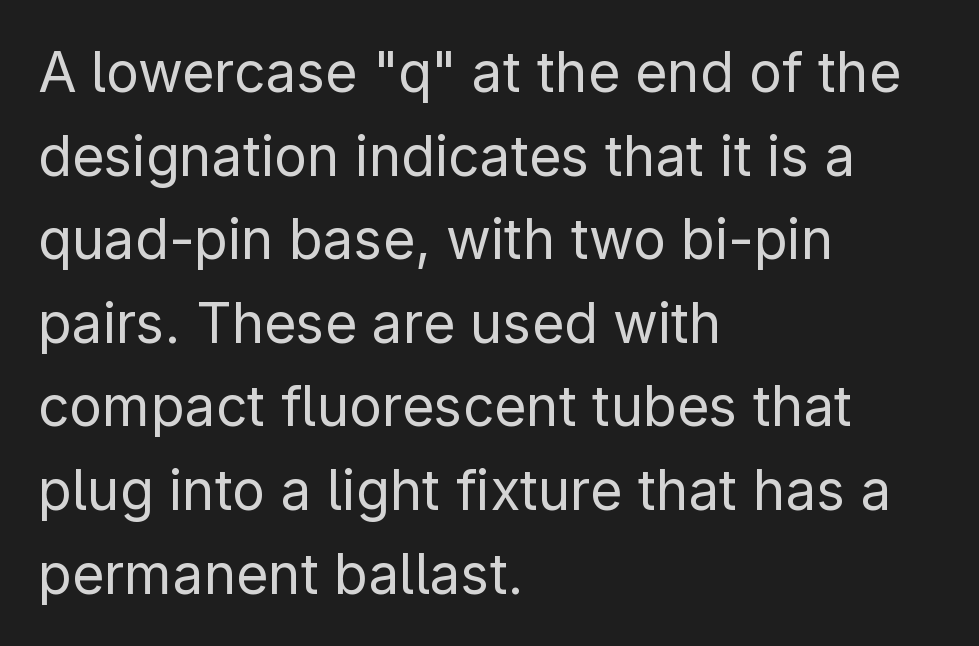
{"serif": "no", "italic": "no", "bold": "no", "weight": "regular", "width": "normal", "stroke_contrast": "low", "x_height": "medium", "monospaced": "no", "underline": "no", "align": "left", "line_spacing": "normal", "line_spacing_ratio": 1.52, "letter_spacing": "normal", "letter_spacing_em": 0.0, "glyph_px": 55}
